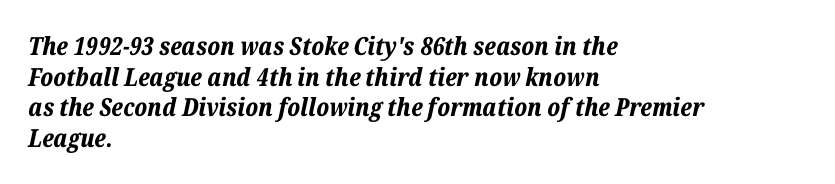
Characters are canted at an angle relative to the baseline's perpendicular. Decoration check: the copy has no underline. The lines are quadded left. Each word holds together tightly as a unit, with standard inter-letter gaps. Strong, thick strokes mark this as bold type.
